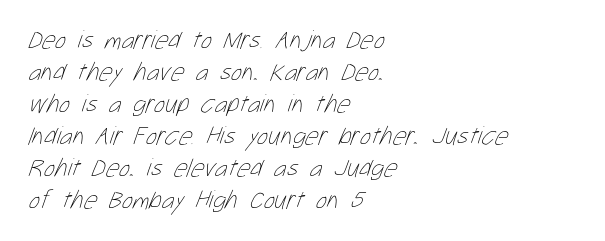
The weight tops out at a normal text grade. Casual observation: everything's shoved over to the left. The line texture is even and compact thanks to regular tracking. The zone under the glyphs is completely vacant.
